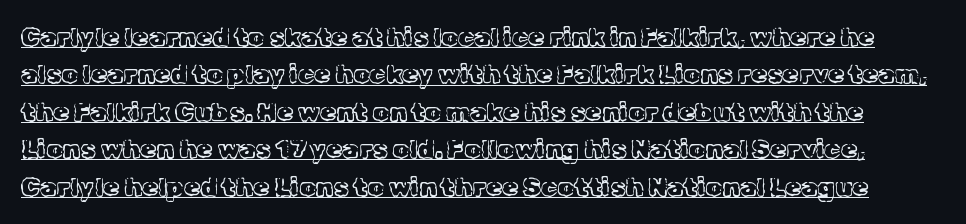
The image shows 26 px text type, upright; set normal line spacing (1.44x), normal letter spacing, underlined.
